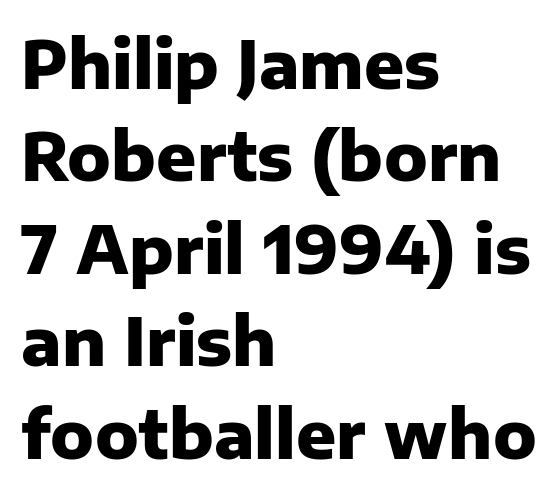
{"serif": "no", "italic": "no", "bold": "yes", "weight": "heavy", "width": "normal", "stroke_contrast": "low", "x_height": "medium", "monospaced": "no", "underline": "no", "align": "left", "line_spacing": "normal", "line_spacing_ratio": 1.4, "letter_spacing": "normal", "letter_spacing_em": 0.0, "glyph_px": 66}
